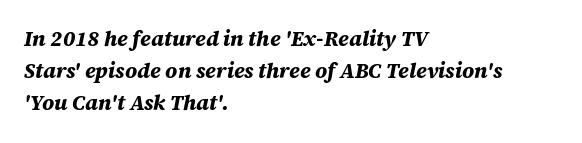
{"italic": "yes", "lean": "right", "slant_degrees": 12, "bold": "yes", "underline": "no", "align": "left", "line_spacing": "normal", "line_spacing_ratio": 1.53, "letter_spacing": "normal", "letter_spacing_em": 0.0, "glyph_px": 21}
